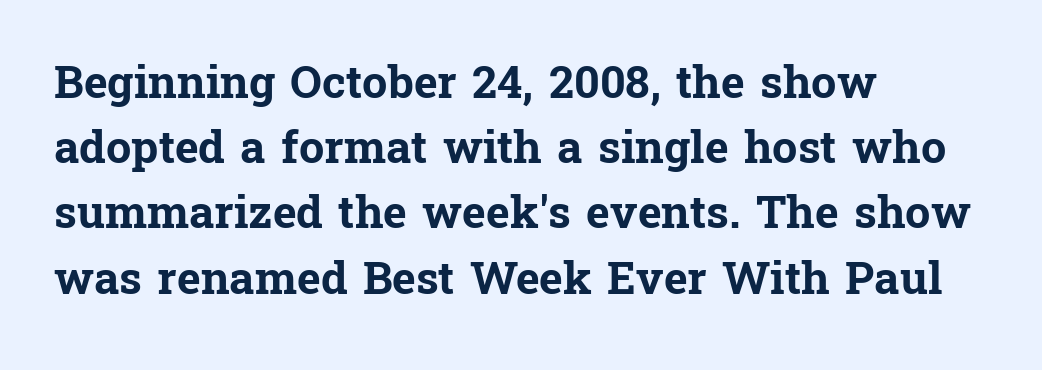
Q: Is the text bold? A: Yes.
Q: Is the text italic (slanted)? A: No, it is upright.
Q: Is the typeface a serif or a sans-serif typeface? A: Serif.
Q: Is the text underlined? A: No.
Q: How is the paragraph aligned? A: Left-aligned.
Q: Is the spacing between letters normal or unusually wide? A: Normal.
Q: Is the spacing between lines tight, normal or loose? A: Normal.
Q: Width (condensed, normal, or wide)? A: Normal.
Q: Stroke contrast? A: Low.
Q: x-height? A: Medium.
Q: Monospaced? A: No.
